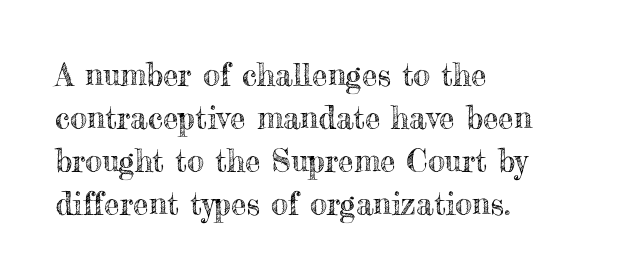
Q: Is the text italic (slanted)? A: No, it is upright.
Q: Is the text underlined? A: No.
Q: How is the paragraph aligned? A: Left-aligned.
Q: Is the spacing between letters normal or unusually wide? A: Normal.
Q: Is the spacing between lines tight, normal or loose? A: Normal.
Q: Width (condensed, normal, or wide)? A: Normal.
Q: x-height? A: Small.
Q: Monospaced? A: No.
